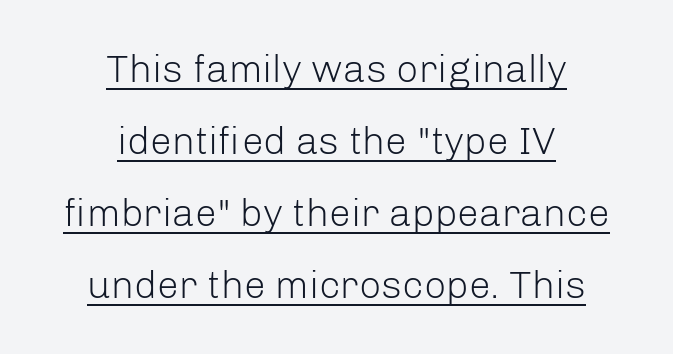
The image shows 39 px light sans-serif type, upright; set centered, line spacing 1.85x, normal letter spacing, underlined; low stroke contrast and a medium x-height.
